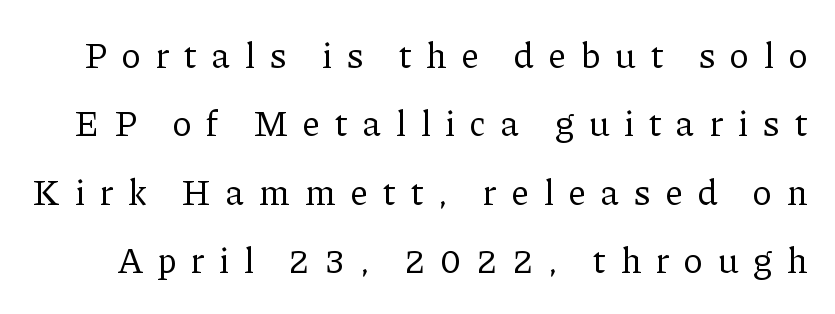
The image shows 36 px regular-weight serif type, upright; set loose line spacing (1.9x), unusually wide letter spacing (+0.42 em), not underlined; low stroke contrast and a medium x-height.
